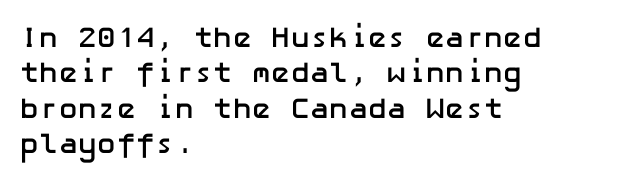
Q: Is the text bold? A: Yes.
Q: Is the text italic (slanted)? A: No, it is upright.
Q: Is the typeface a serif or a sans-serif typeface? A: Sans-serif.
Q: Is the text underlined? A: No.
Q: How is the paragraph aligned? A: Left-aligned.
Q: Is the spacing between letters normal or unusually wide? A: Normal.
Q: Width (condensed, normal, or wide)? A: Normal.
Q: Stroke contrast? A: Low.
Q: x-height? A: Medium.
